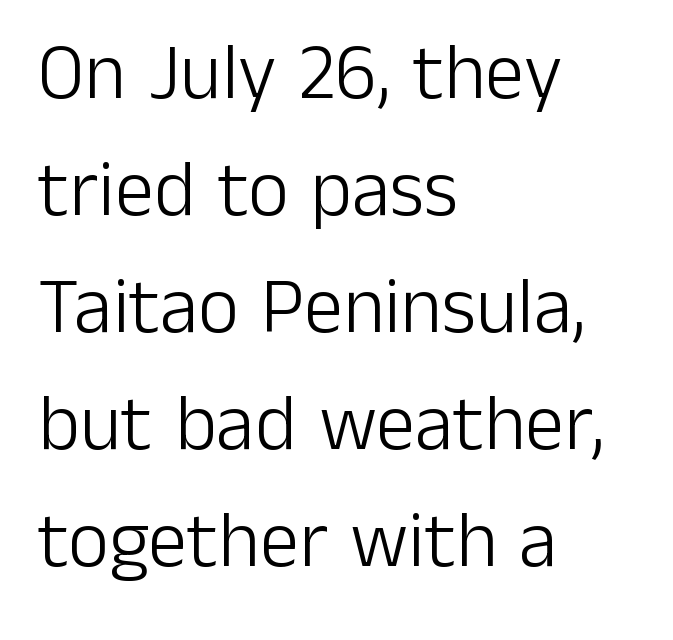
The image shows 79 px light sans-serif type, upright; set left-aligned, normal line spacing (1.48x), normal letter spacing, not underlined; low stroke contrast and a medium x-height.
